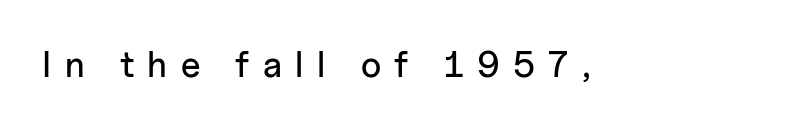
Caption: expanded tracking, letters set apart. This rendering features lettering with no underline. To sum up the face: it is a sans, with no serifs. The rendering uses natural spacing where letterforms have individual widths. Ascenders rise straight up at ninety degrees.
